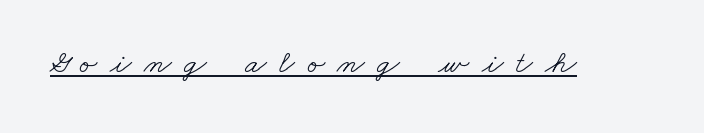
{"serif": "yes", "bold": "no", "weight": "light", "width": "wide", "stroke_contrast": "low", "x_height": "small", "monospaced": "no", "underline": "yes", "letter_spacing": "wide", "letter_spacing_em": 0.39, "glyph_px": 32}
